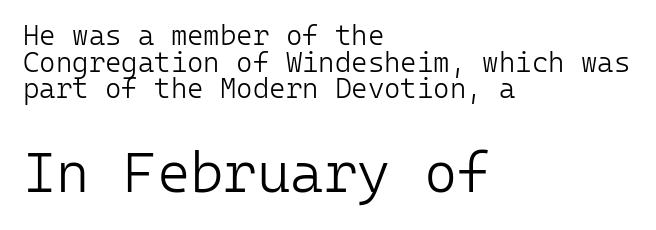
The image shows 57 px light sans-serif type, upright, monospaced; set left-aligned, tight line spacing (0.95x), normal letter spacing, not underlined; the second (bottom) block is 2.04x larger; low stroke contrast and a medium x-height.
